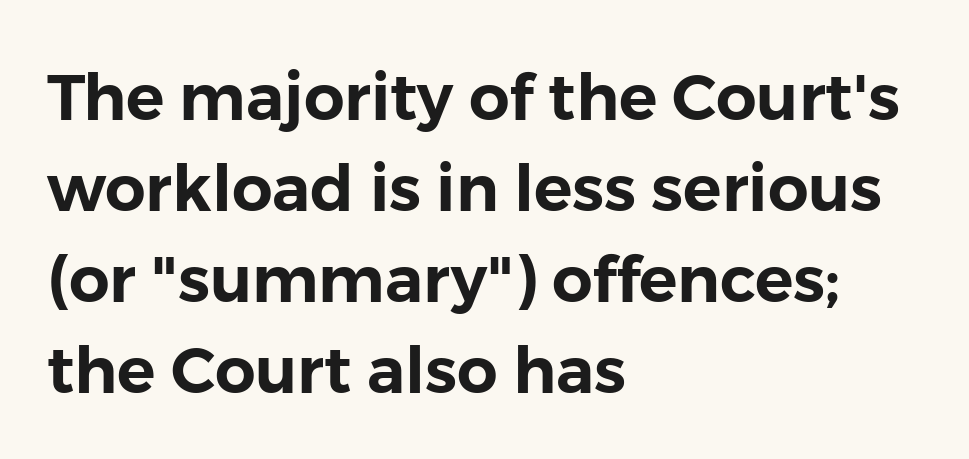
Teacher's note: observe the even left margin — that is flush-left alignment. Does extra space separate the letters? No, they use regular spacing. Do the letters lean? They stand straight. Baseline-to-baseline distance is the conventional proportion of letter height. I'd call this a sans setting — the letters go barefoot.
